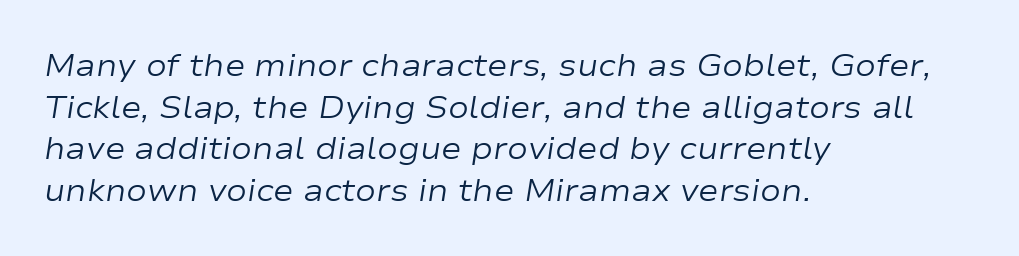
The image shows 31 px regular-weight, wide type, italic (leaning right); set left-aligned, normal line spacing (1.34x), normal letter spacing, not underlined; low stroke contrast and a medium x-height.
